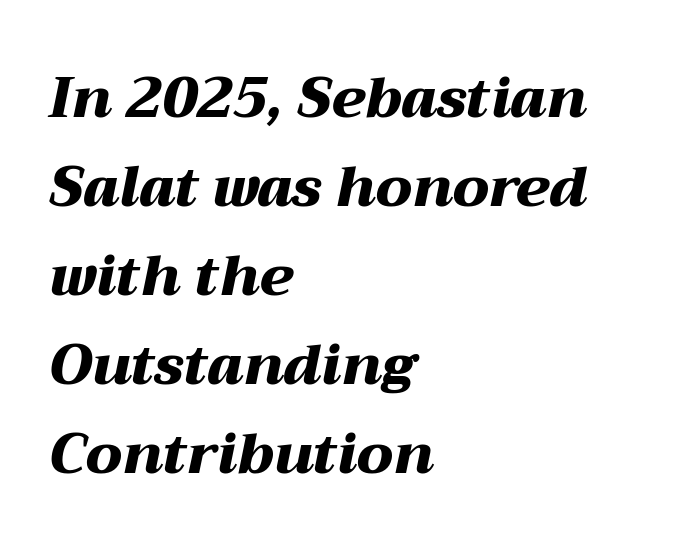
Q: Is the text bold? A: Yes.
Q: Is the text italic (slanted)? A: Yes, it leans right by about 12 degrees.
Q: Is the text underlined? A: No.
Q: How is the paragraph aligned? A: Left-aligned.
Q: Is the spacing between letters normal or unusually wide? A: Normal.
Q: Is the spacing between lines tight, normal or loose? A: Normal.
Q: Width (condensed, normal, or wide)? A: Wide.
Q: Stroke contrast? A: Medium.
Q: x-height? A: Medium.
Q: Monospaced? A: No.
